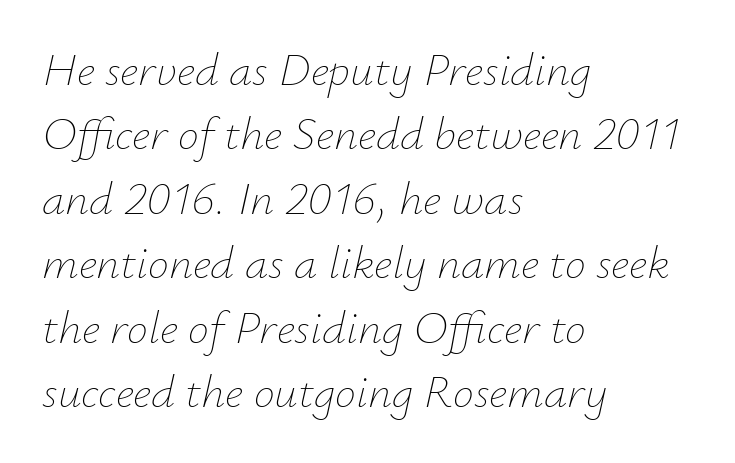
Yep, that's italic — everything's leaning. Typeset ragged right — the left edge is the straight one. A typesetter would call this proportional, since set widths differ per character. The rendering keeps characters at their native spacing. Vertically, the passage feels balanced, rows spaced as you'd expect.
